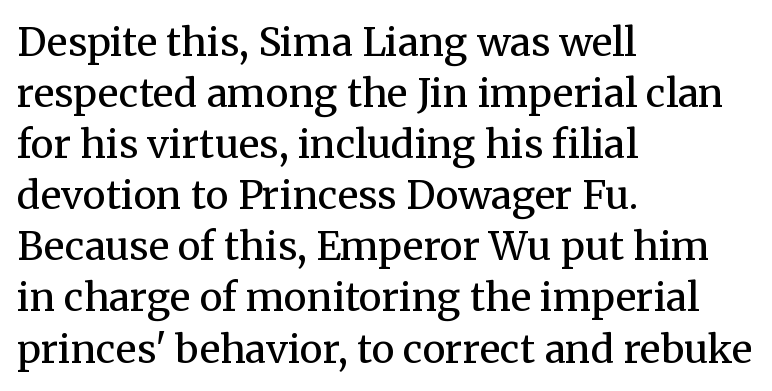
Teacher's note: observe the even left margin — that is flush-left alignment. Each row of text sits above clean, open space. Proportional: the letters do not fall into vertical columns. The passage shown stacks its lines at a standard gap. Vertical strokes here are truly vertical.
